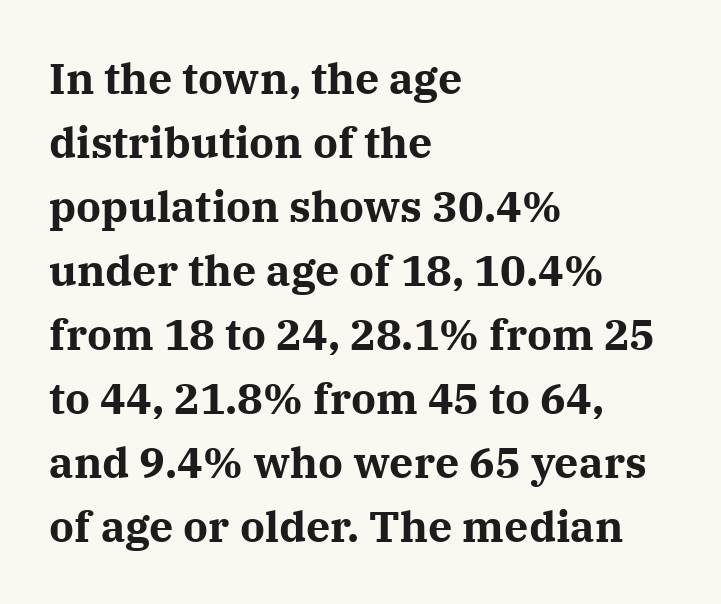
Q: Is the text bold? A: Yes.
Q: Is the text italic (slanted)? A: No, it is upright.
Q: Is the typeface a serif or a sans-serif typeface? A: Serif.
Q: Is the text underlined? A: No.
Q: How is the paragraph aligned? A: Left-aligned.
Q: Is the spacing between letters normal or unusually wide? A: Normal.
Q: Is the spacing between lines tight, normal or loose? A: Normal.
Q: Width (condensed, normal, or wide)? A: Normal.
Q: Stroke contrast? A: Medium.
Q: x-height? A: Medium.
Q: Monospaced? A: No.
